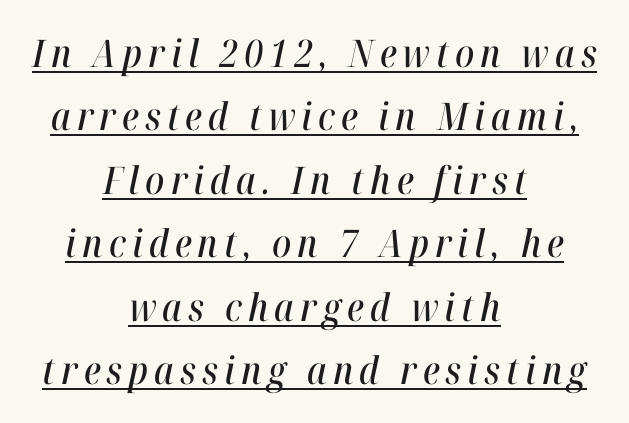
The image shows 38 px condensed type, italic (leaning right); set centered, normal line spacing (1.67x), underlined; high stroke contrast and a medium x-height.
